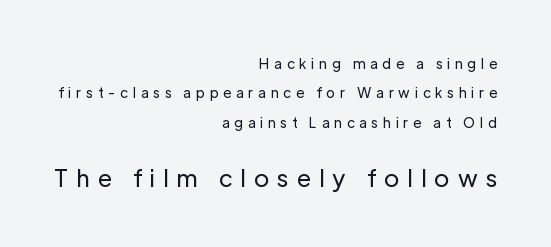
Vertical strokes here are truly vertical. In CSS terms this would be text-align: right. Beneath every word, the page is bare. Quick note: interline space is abundant. No extra ink here — the face is not bold. Characters follow at a spacing far wider than the type designer built in.
